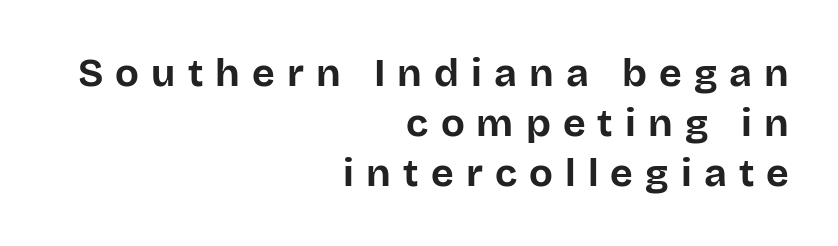
The image shows 39 px bold sans-serif type, upright; set right-aligned, normal line spacing (1.28x), unusually wide letter spacing (+0.31 em), not underlined; low stroke contrast and a large x-height.
